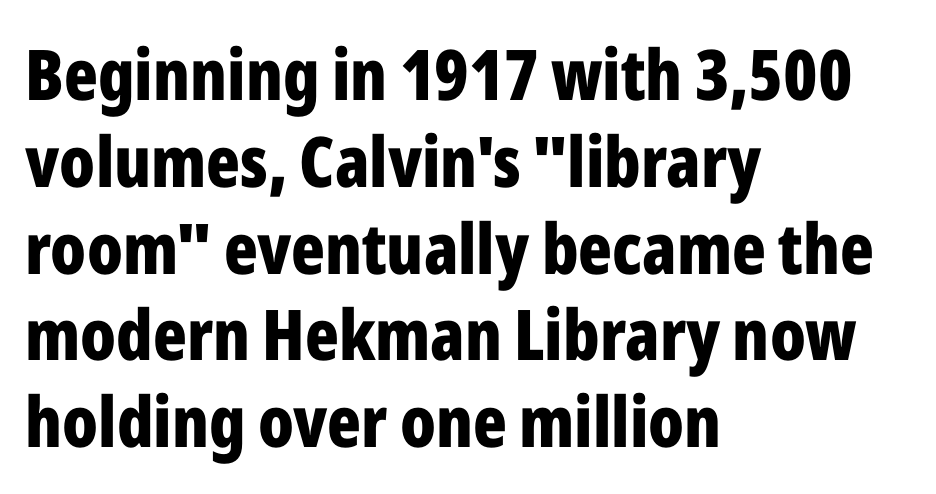
Q: Is the text bold? A: Yes.
Q: Is the text italic (slanted)? A: No, it is upright.
Q: Is the typeface a serif or a sans-serif typeface? A: Sans-serif.
Q: Is the text underlined? A: No.
Q: How is the paragraph aligned? A: Left-aligned.
Q: Is the spacing between letters normal or unusually wide? A: Normal.
Q: Width (condensed, normal, or wide)? A: Condensed.
Q: Stroke contrast? A: Low.
Q: x-height? A: Medium.
Q: Monospaced? A: No.
